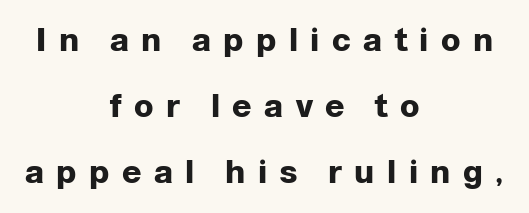
{"serif": "no", "italic": "no", "bold": "yes", "weight": "heavy", "width": "normal", "stroke_contrast": "low", "x_height": "medium", "monospaced": "no", "underline": "no", "align": "center", "line_spacing": "loose", "line_spacing_ratio": 2.07, "letter_spacing": "wide", "letter_spacing_em": 0.39, "glyph_px": 32}
